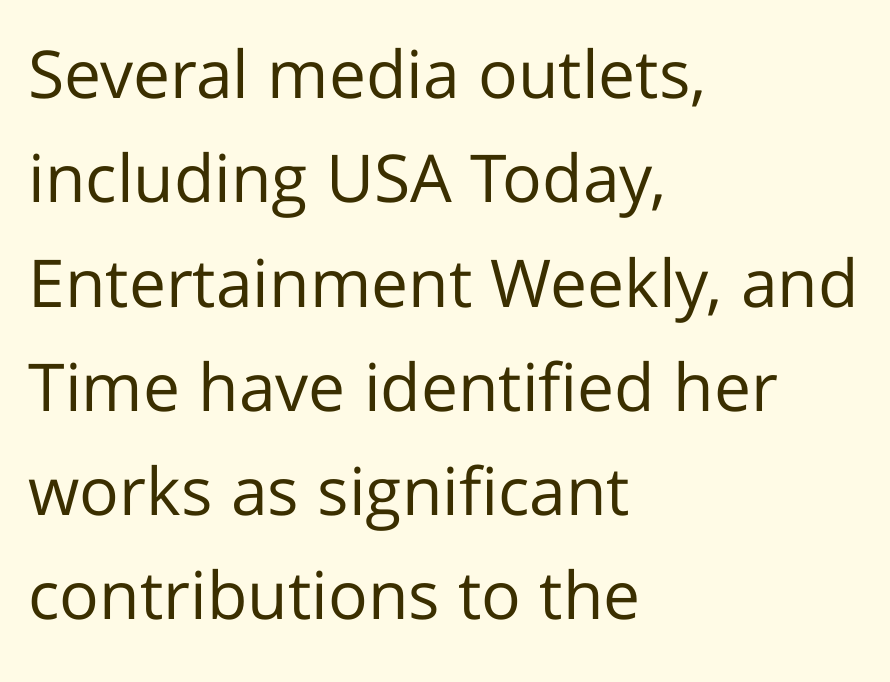
{"serif": "no", "italic": "no", "bold": "no", "weight": "regular", "width": "normal", "stroke_contrast": "low", "x_height": "medium", "monospaced": "no", "underline": "no", "align": "left", "line_spacing": "normal", "line_spacing_ratio": 1.58, "letter_spacing": "normal", "letter_spacing_em": 0.0, "glyph_px": 66}
